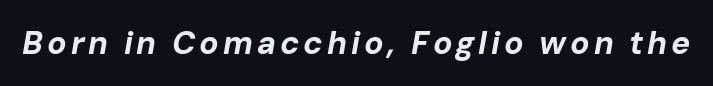
{"italic": "yes", "lean": "right", "slant_degrees": 10, "bold": "yes", "weight": "bold", "width": "normal", "stroke_contrast": "low", "x_height": "medium", "monospaced": "no", "underline": "no", "glyph_px": 32}
